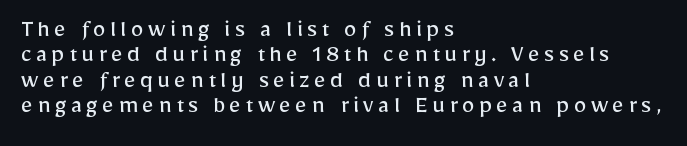
{"italic": "no", "bold": "no", "underline": "no", "align": "left", "line_spacing": "tight", "line_spacing_ratio": 0.98, "glyph_px": 26}
